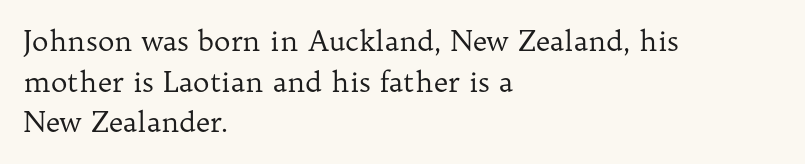
The image shows 28 px regular-weight serif type, upright; set left-aligned, normal line spacing (1.45x), normal letter spacing, not underlined; low stroke contrast and a medium x-height.
